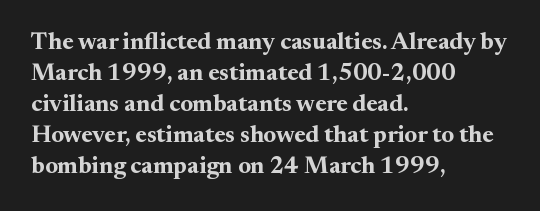
{"italic": "no", "bold": "yes", "underline": "no", "align": "left", "line_spacing": "normal", "line_spacing_ratio": 1.29, "letter_spacing": "normal", "letter_spacing_em": 0.0, "glyph_px": 24}
